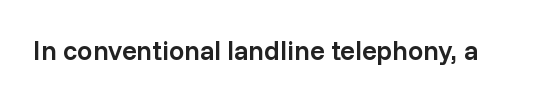
{"italic": "no", "bold": "semi", "underline": "no", "letter_spacing": "normal", "letter_spacing_em": 0.0, "glyph_px": 27}
